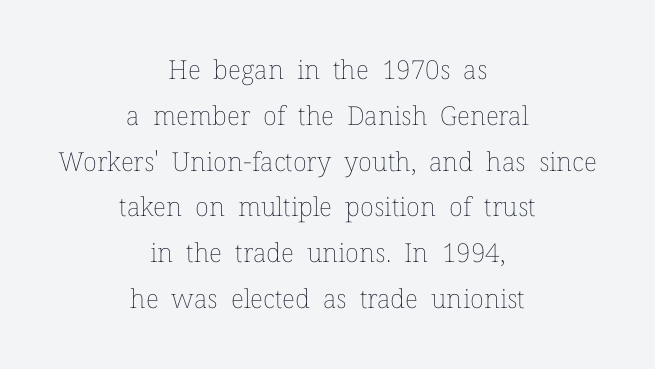
{"italic": "no", "bold": "no", "underline": "no", "align": "center", "line_spacing_ratio": 1.76, "letter_spacing": "normal", "letter_spacing_em": 0.0, "glyph_px": 26}
